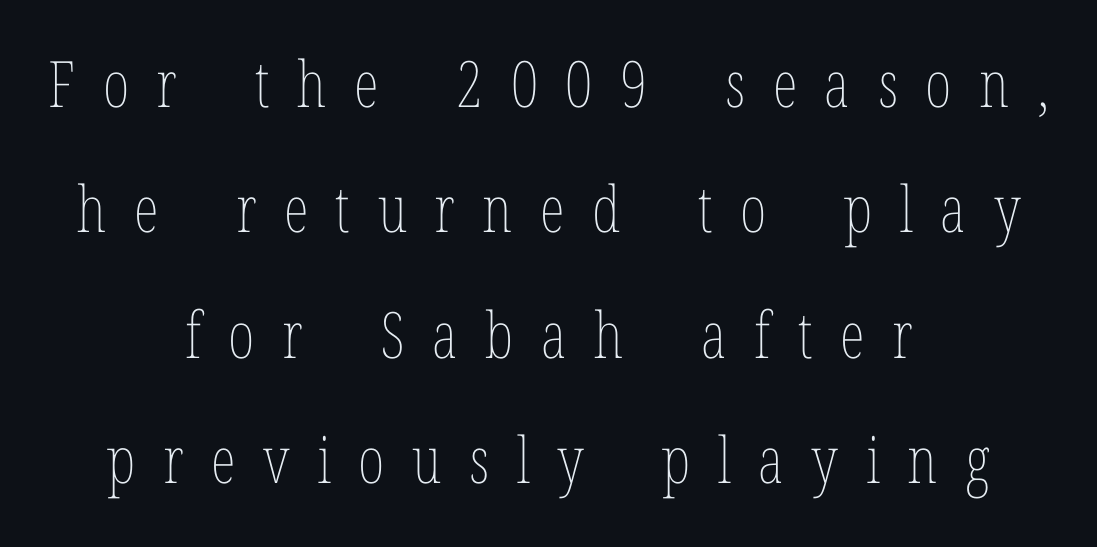
The image shows 64 px thin, condensed type, upright; set centered, loose line spacing (1.96x), unusually wide letter spacing (+0.43 em), not underlined; low stroke contrast and a medium x-height.
